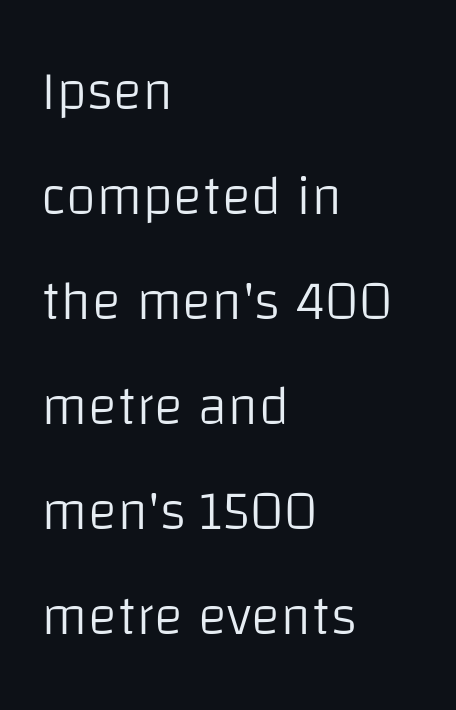
Q: Is the text bold? A: No.
Q: Is the text italic (slanted)? A: No, it is upright.
Q: Is the typeface a serif or a sans-serif typeface? A: Sans-serif.
Q: Is the text underlined? A: No.
Q: How is the paragraph aligned? A: Left-aligned.
Q: Is the spacing between letters normal or unusually wide? A: Normal.
Q: Is the spacing between lines tight, normal or loose? A: Loose.
Q: Width (condensed, normal, or wide)? A: Normal.
Q: Stroke contrast? A: Low.
Q: x-height? A: Large.
Q: Monospaced? A: No.
